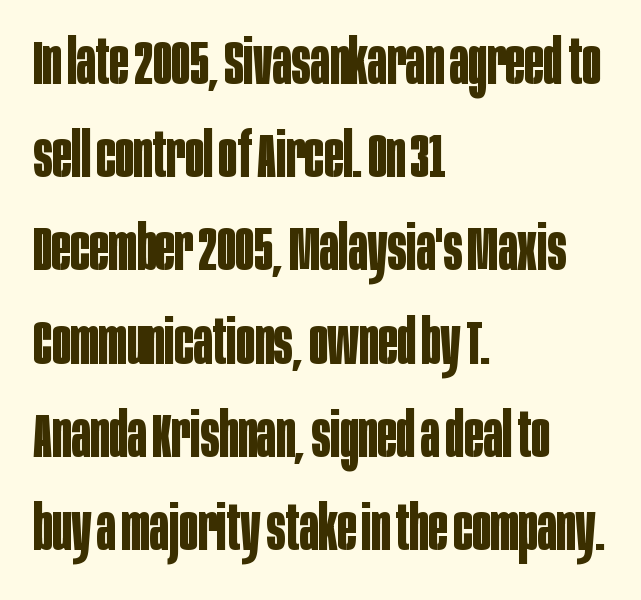
Q: Is the text bold? A: Yes.
Q: Is the text italic (slanted)? A: No, it is upright.
Q: Is the typeface a serif or a sans-serif typeface? A: Sans-serif.
Q: Is the text underlined? A: No.
Q: How is the paragraph aligned? A: Left-aligned.
Q: Is the spacing between letters normal or unusually wide? A: Normal.
Q: Is the spacing between lines tight, normal or loose? A: Normal.
Q: Width (condensed, normal, or wide)? A: Condensed.
Q: Stroke contrast? A: Low.
Q: x-height? A: Large.
Q: Monospaced? A: No.
